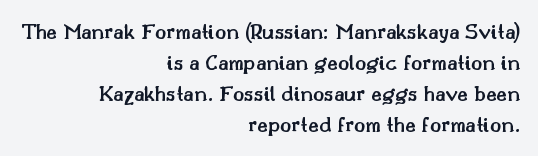
Q: Is the text bold? A: Semi-bold.
Q: Is the text italic (slanted)? A: No, it is upright.
Q: Is the text underlined? A: No.
Q: How is the paragraph aligned? A: Right-aligned.
Q: Is the spacing between letters normal or unusually wide? A: Normal.
Q: Is the spacing between lines tight, normal or loose? A: Normal.
